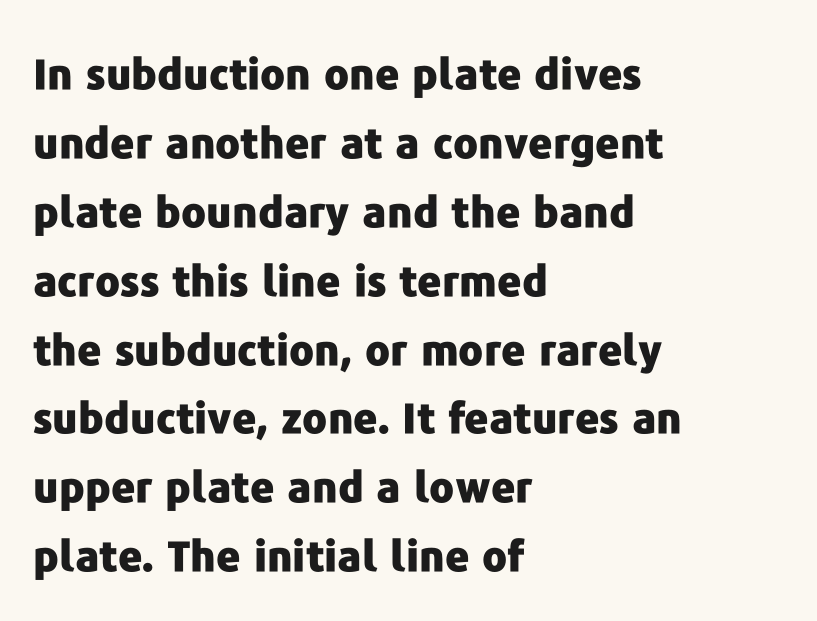
Q: Is the text bold? A: Yes.
Q: Is the text italic (slanted)? A: No, it is upright.
Q: Is the typeface a serif or a sans-serif typeface? A: Sans-serif.
Q: Is the text underlined? A: No.
Q: How is the paragraph aligned? A: Left-aligned.
Q: Is the spacing between letters normal or unusually wide? A: Normal.
Q: Is the spacing between lines tight, normal or loose? A: Normal.
Q: Width (condensed, normal, or wide)? A: Normal.
Q: Stroke contrast? A: Low.
Q: x-height? A: Medium.
Q: Monospaced? A: No.
